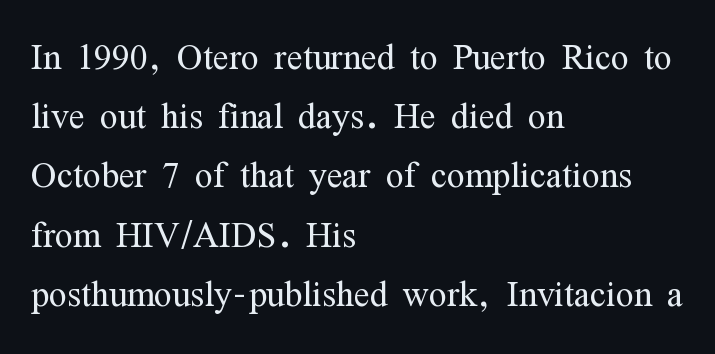
If you drew a ruler down the left edge, every line would touch it. Default kerning and tracking; the words read as compact shapes. A roman cut, with each character standing at attention. Looks like regular typesetting: each glyph gets only the width it needs. Bold? No — there's no thickening of the strokes. Reading down the column, the eye jumps a familiar distance to each next line.
